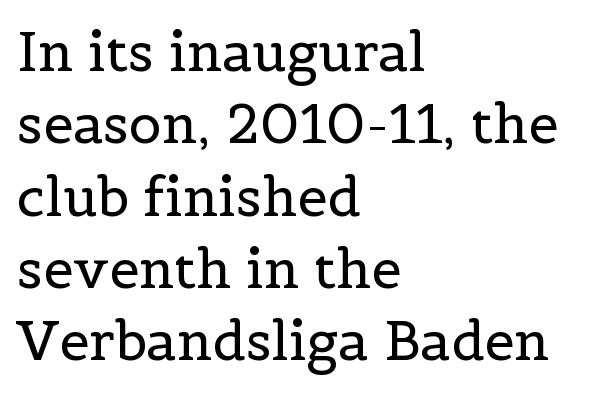
{"serif": "yes", "italic": "no", "bold": "no", "weight": "regular", "width": "normal", "x_height": "medium", "monospaced": "no", "underline": "no", "align": "left", "line_spacing": "normal", "line_spacing_ratio": 1.34, "letter_spacing": "normal", "letter_spacing_em": 0.0, "glyph_px": 54}
